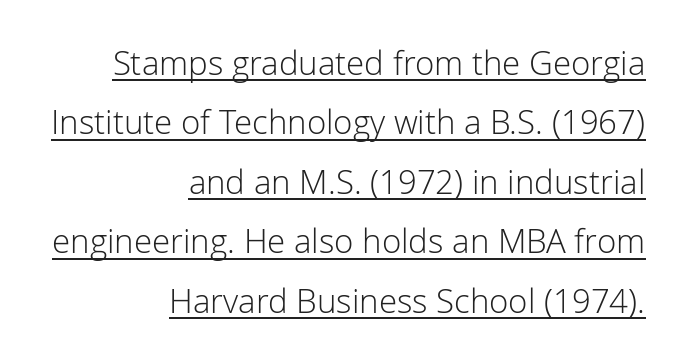
A sans-serif font was chosen for this passage. The lettering holds an erect, upright posture throughout. Tracking value appears to be zero — textbook default spacing. The words here are underlined. Proportional: the letters do not fall into vertical columns.
